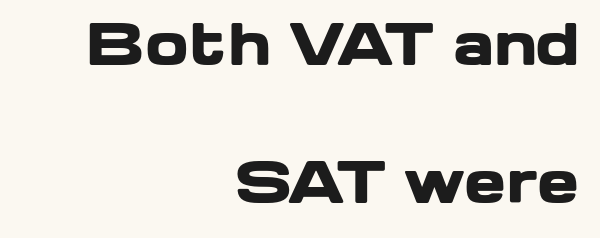
This is heavy type, rendered in bold. Ascenders rise straight up at ninety degrees. Proportional: the letters do not fall into vertical columns. Has an underline been added? It has not. These lines stack with their right ends in a neat column.
